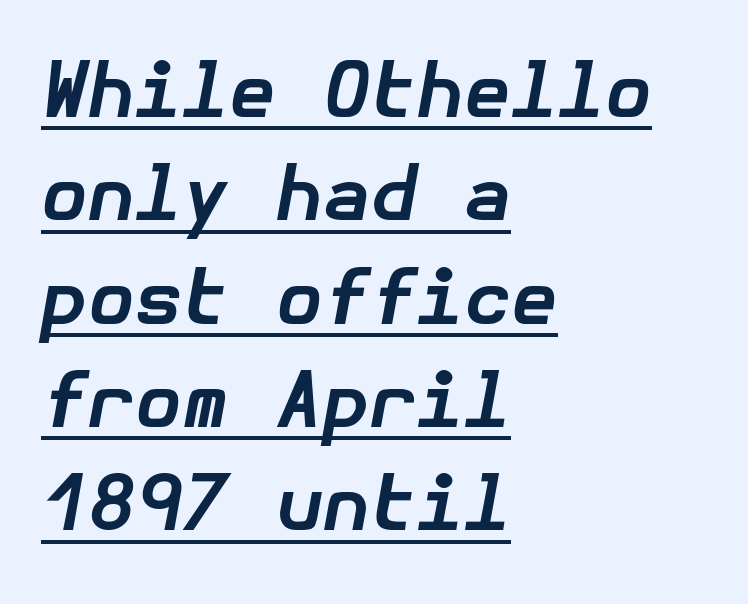
{"italic": "yes", "lean": "right", "slant_degrees": 10, "bold": "yes", "weight": "bold", "width": "normal", "stroke_contrast": "low", "x_height": "medium", "underline": "yes", "align": "left", "line_spacing": "normal", "line_spacing_ratio": 1.36, "letter_spacing": "normal", "letter_spacing_em": 0.0, "glyph_px": 76}
